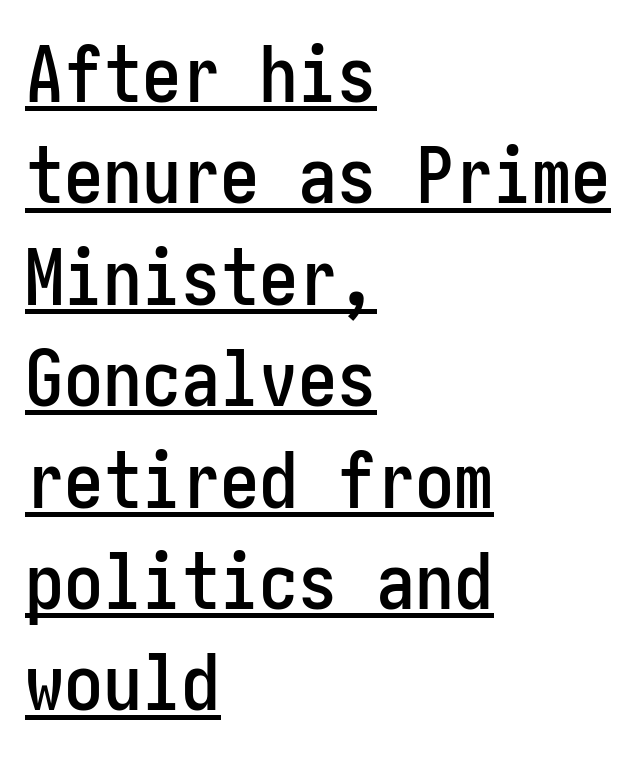
The image shows 78 px condensed sans-serif type, upright; set left-aligned, normal line spacing (1.3x), normal letter spacing, underlined; low stroke contrast and a medium x-height.
